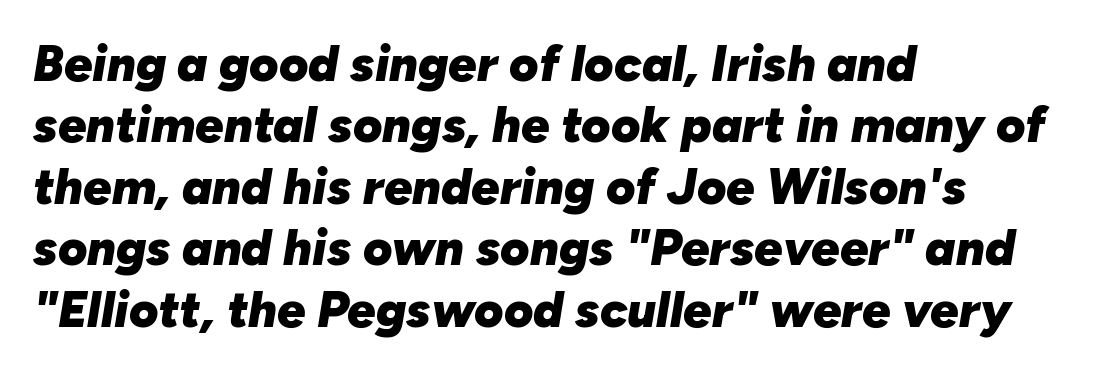
The image shows 50 px heavy type, italic (leaning right); set left-aligned, line spacing 1.23x, normal letter spacing, not underlined; low stroke contrast and a medium x-height.
